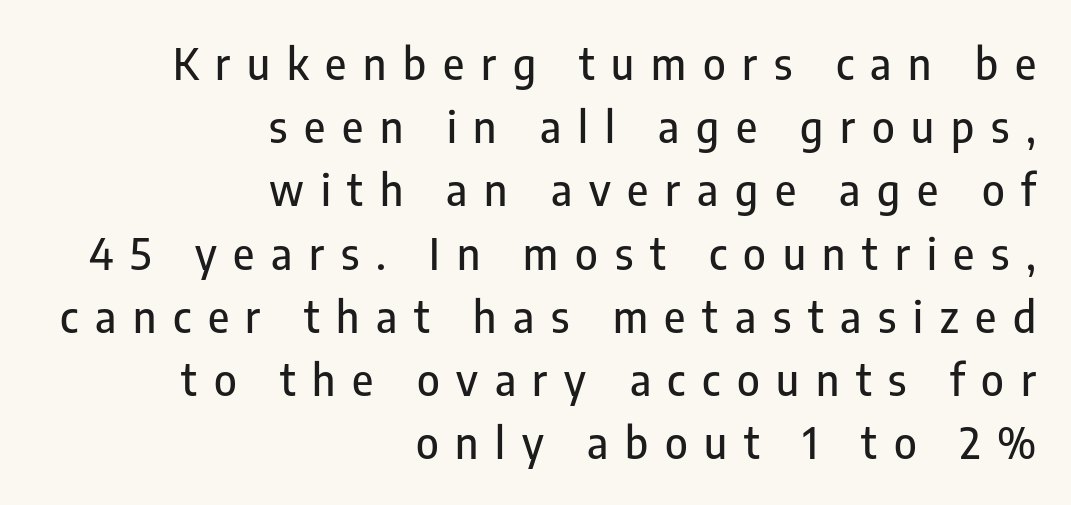
The image shows 43 px condensed sans-serif type, upright; set right-aligned, normal line spacing (1.47x), unusually wide letter spacing (+0.39 em), not underlined; low stroke contrast and a medium x-height.
